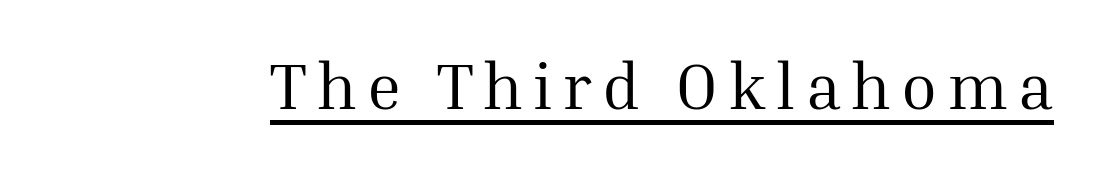
Heft: none added — not bold. Character widths vary here, with narrow letters taking less room than wide ones. Like a heading marked for emphasis, these lines bear an underscore. Stroke terminals: seriffed.
